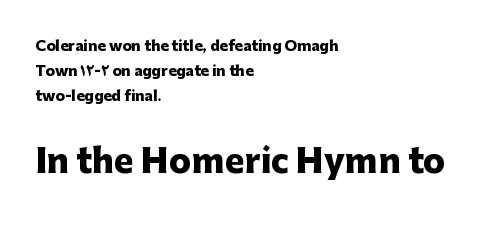
The specimen reads as upright at a glance. If you drew a ruler down the left edge, every line would touch it. These lines carry a lot of weight — the face is fully bold. Character widths vary here, with narrow letters taking less room than wide ones. Is this a sans? Yes — the strokes have no serifs.
